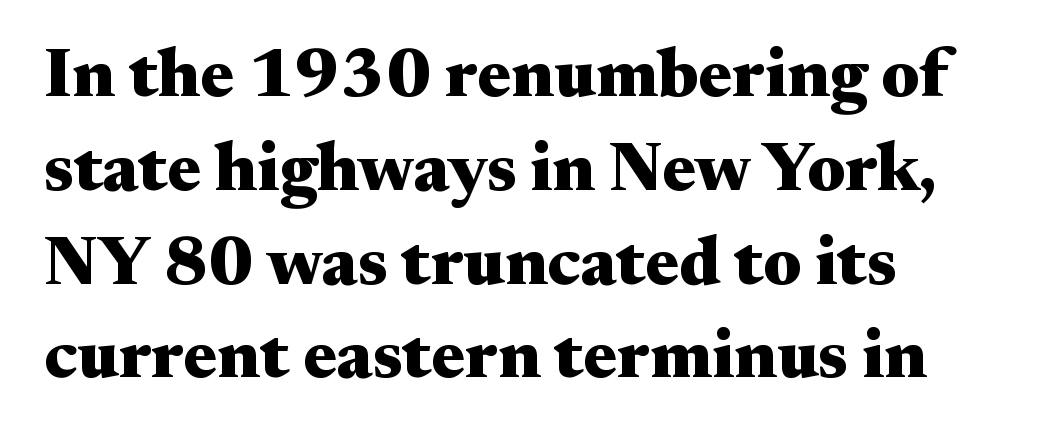
Q: Is the text bold? A: Yes.
Q: Is the text italic (slanted)? A: No, it is upright.
Q: Is the typeface a serif or a sans-serif typeface? A: Serif.
Q: Is the text underlined? A: No.
Q: How is the paragraph aligned? A: Left-aligned.
Q: Is the spacing between letters normal or unusually wide? A: Normal.
Q: Is the spacing between lines tight, normal or loose? A: Normal.
Q: Width (condensed, normal, or wide)? A: Wide.
Q: Stroke contrast? A: Medium.
Q: x-height? A: Small.
Q: Monospaced? A: No.
